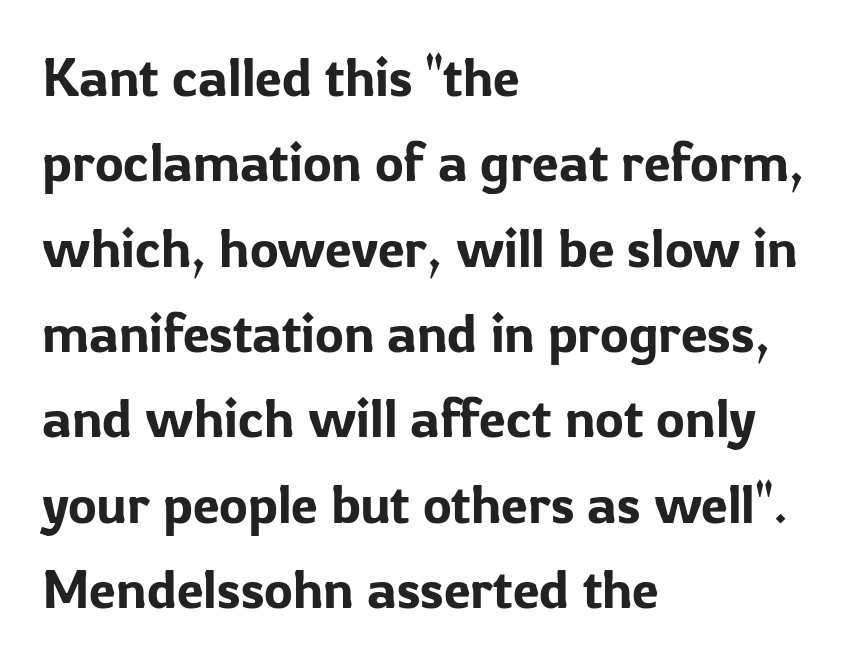
{"serif": "no", "italic": "no", "width": "normal", "stroke_contrast": "low", "x_height": "medium", "monospaced": "no", "underline": "no", "align": "left", "line_spacing": "normal", "line_spacing_ratio": 1.58, "letter_spacing": "normal", "letter_spacing_em": 0.0, "glyph_px": 54}
